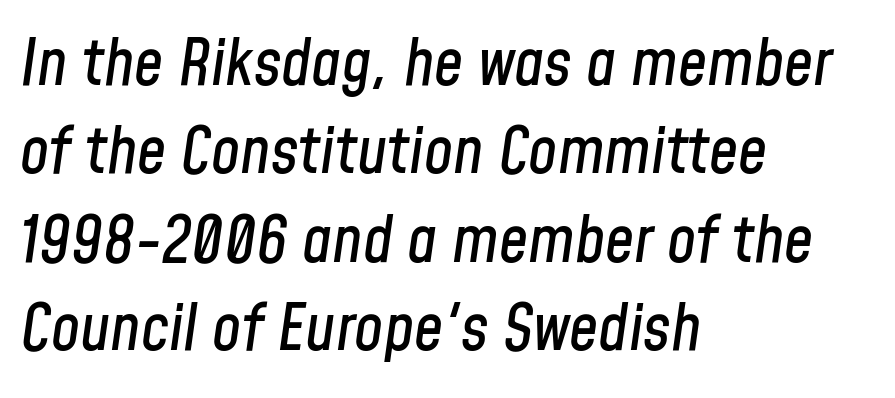
The image shows 65 px condensed type, italic (leaning right); set left-aligned, normal line spacing (1.36x), normal letter spacing, not underlined; low stroke contrast and a medium x-height.
